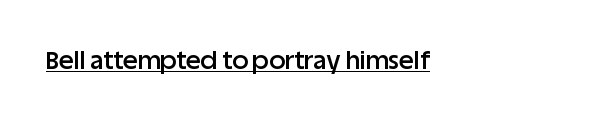
Q: Is the text bold? A: Semi-bold.
Q: Is the text italic (slanted)? A: No, it is upright.
Q: Is the text underlined? A: Yes.
Q: Is the spacing between letters normal or unusually wide? A: Normal.
